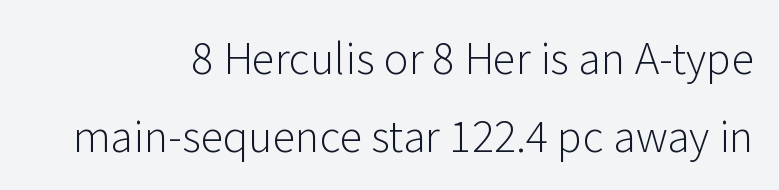
The characters are drawn with everyday or finer stroke widths. The specimen omits any rule beneath the text block's lines. A student would call this right alignment; a typographer would say flush right, rag left. A roman cut, with each character standing at attention. The rendering uses natural spacing where letterforms have individual widths. I'd call this a sans setting — the letters go barefoot.
